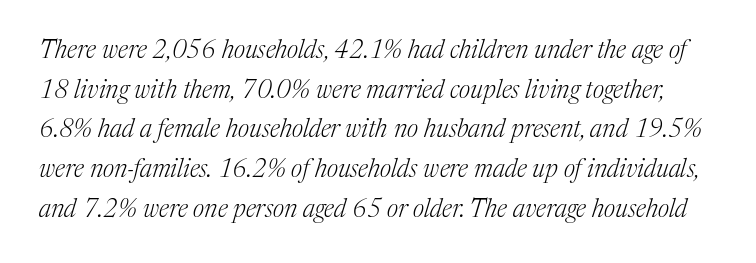
The specimen omits any rule beneath the text block's lines. The vertical gap from one line to the next is medium. Stroke thickness stays within the range of a standard reading face or lighter. Inter-character spacing is left at the font's built-in metrics.
